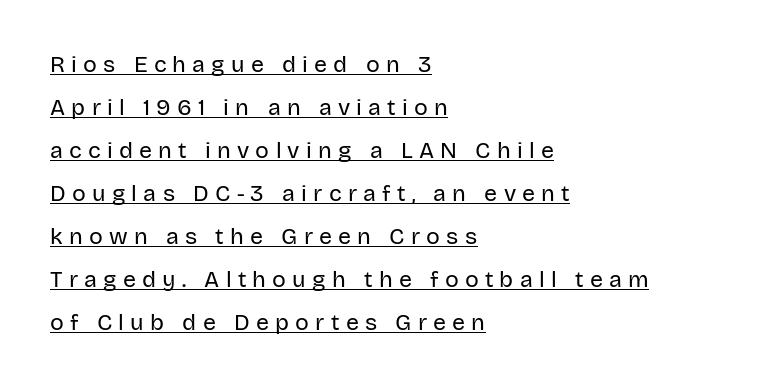
Q: Is the text bold? A: No.
Q: Is the text italic (slanted)? A: No, it is upright.
Q: Is the text underlined? A: Yes.
Q: How is the paragraph aligned? A: Left-aligned.
Q: Is the spacing between letters normal or unusually wide? A: Unusually wide.
